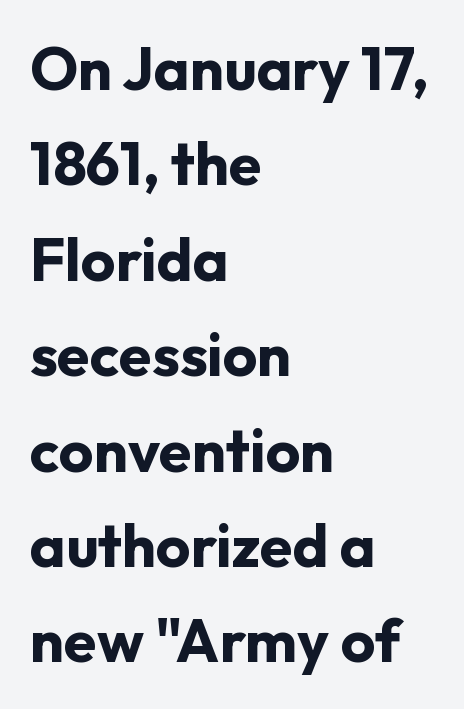
The image shows 60 px bold sans-serif type, upright; set left-aligned, normal line spacing (1.59x), normal letter spacing, not underlined; low stroke contrast and a medium x-height.
